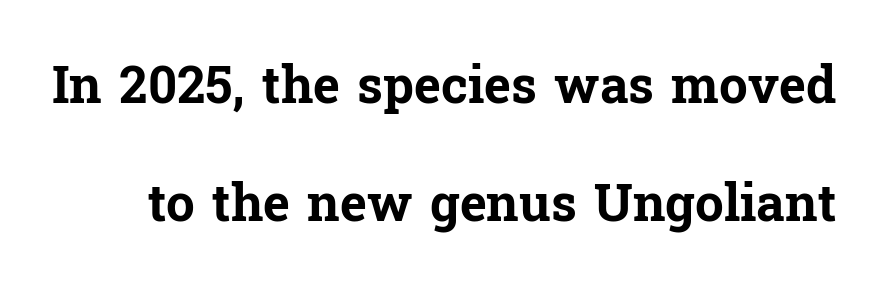
Small tapered or slab feet sit at the stroke ends, so this counts as serif. Vertical spacing — loose. Tracking value appears to be zero — textbook default spacing. Is there any slant? The stems are plumb. Typesetter's note: full bold, strokes at maximum text heaviness.
